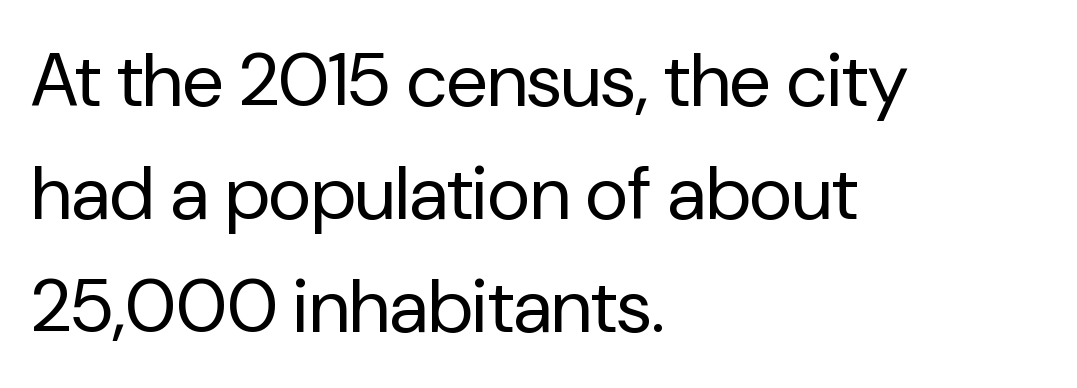
{"serif": "no", "italic": "no", "bold": "no", "weight": "regular", "width": "normal", "stroke_contrast": "low", "x_height": "medium", "monospaced": "no", "underline": "no", "align": "left", "line_spacing": "normal", "line_spacing_ratio": 1.51, "letter_spacing": "normal", "letter_spacing_em": 0.0, "glyph_px": 75}
